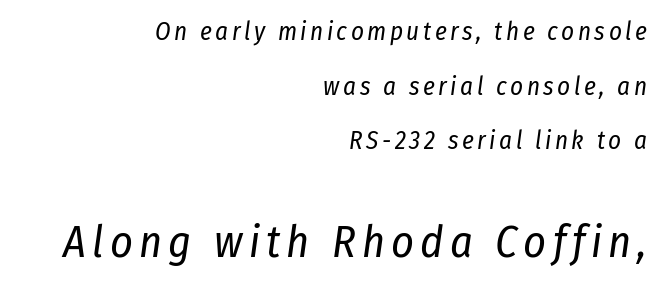
The image shows 44 px regular-weight, condensed type, italic (leaning right); set right-aligned, loose line spacing (2.19x), not underlined; the second (bottom) block is 1.76x larger; low stroke contrast and a medium x-height.
